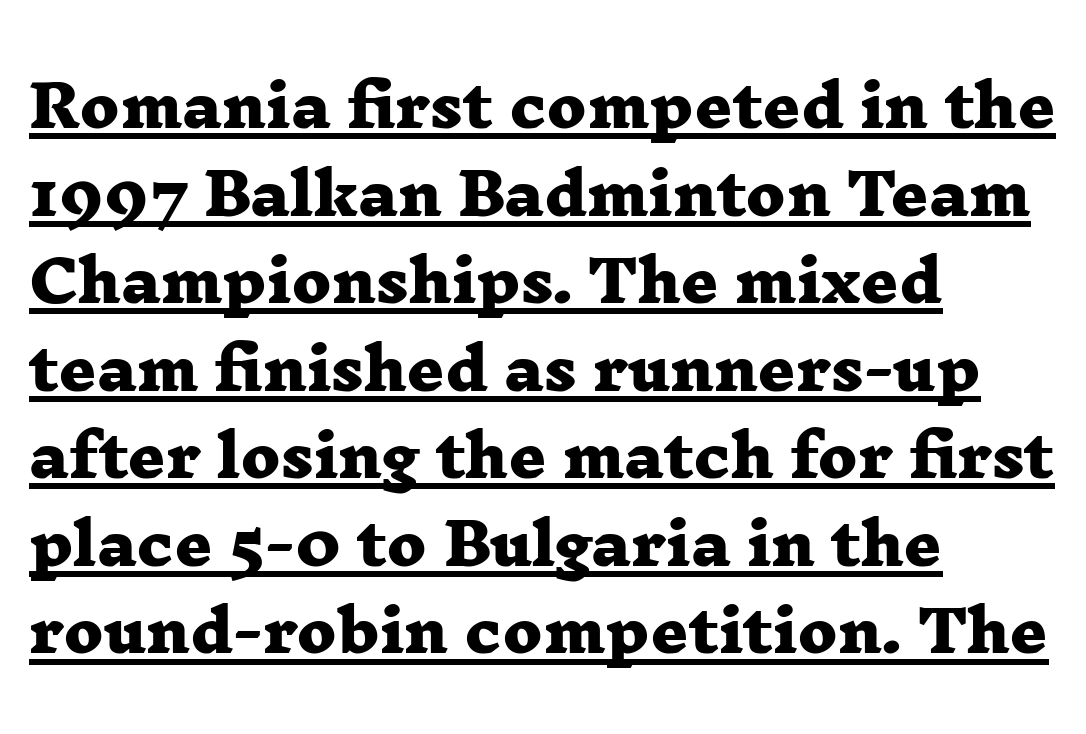
{"serif": "yes", "bold": "yes", "weight": "heavy", "width": "wide", "stroke_contrast": "low", "x_height": "medium", "monospaced": "no", "underline": "yes", "align": "left", "line_spacing": "normal", "line_spacing_ratio": 1.51, "letter_spacing": "normal", "letter_spacing_em": 0.0, "glyph_px": 58}
